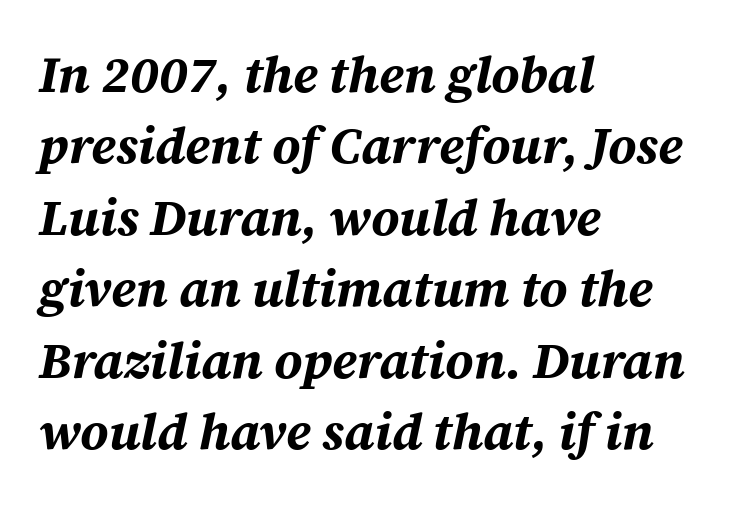
{"italic": "yes", "lean": "right", "slant_degrees": 12, "bold": "yes", "weight": "bold", "width": "normal", "stroke_contrast": "medium", "x_height": "medium", "monospaced": "no", "underline": "no", "align": "left", "line_spacing": "normal", "line_spacing_ratio": 1.4, "letter_spacing": "normal", "letter_spacing_em": 0.0, "glyph_px": 51}
